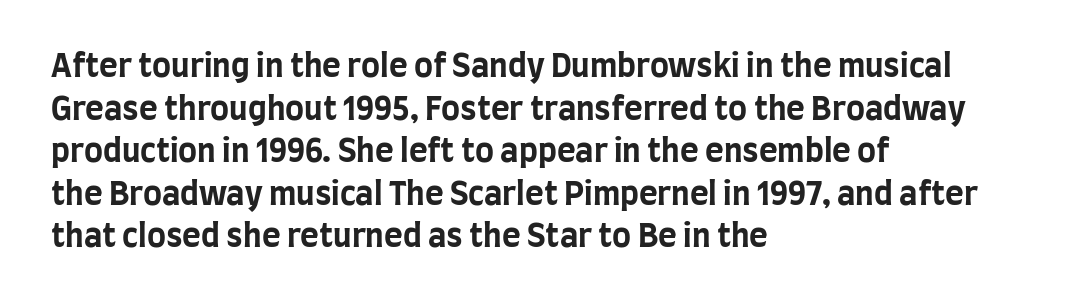
Type style note: lacks serifs. The space between consecutive lines is moderate. Rule under the text: the space is simply empty. These lines carry a lot of weight — the face is fully bold. Each word holds together tightly as a unit, with standard inter-letter gaps.
